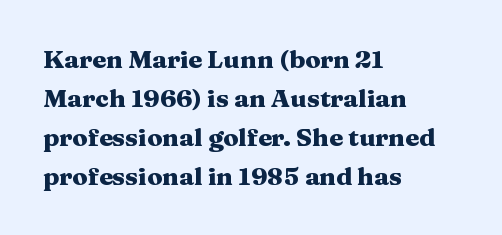
Vertical strokes here are truly vertical. In terms of letterspacing, this is plain default setting. This block has exactly the height ordinary leading produces. Pretty heavy lettering here — definitely bold.
